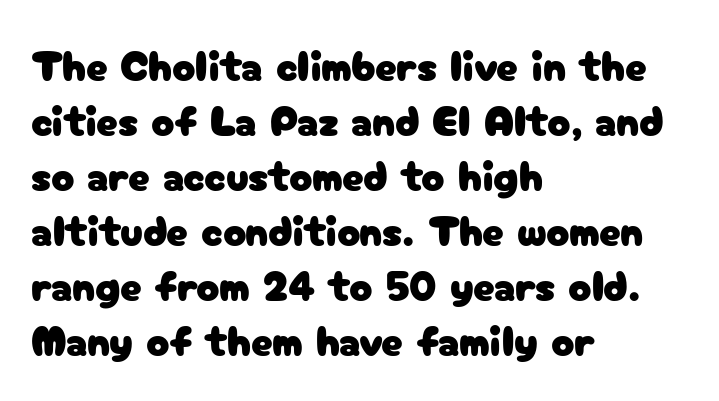
Q: Is the text italic (slanted)? A: No, it is upright.
Q: Is the typeface a serif or a sans-serif typeface? A: Sans-serif.
Q: Is the text underlined? A: No.
Q: How is the paragraph aligned? A: Left-aligned.
Q: Is the spacing between letters normal or unusually wide? A: Normal.
Q: Is the spacing between lines tight, normal or loose? A: Normal.
Q: Width (condensed, normal, or wide)? A: Normal.
Q: Stroke contrast? A: Low.
Q: x-height? A: Medium.
Q: Monospaced? A: No.
